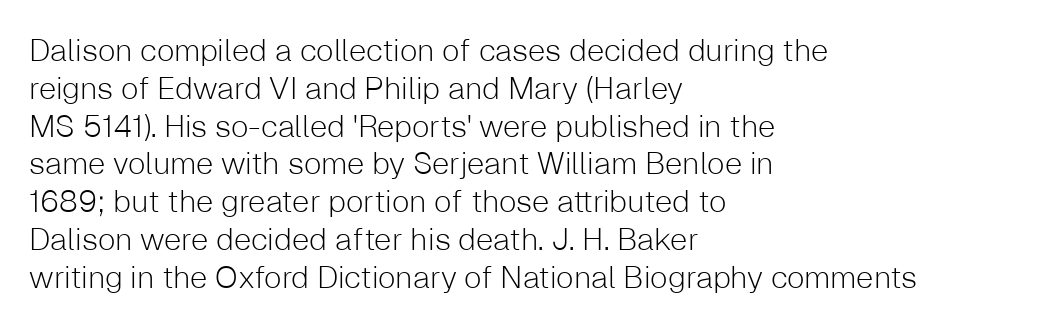
A quiet, ordinary-to-light weight characterises the typeface. The rendering shows plain stroke endings on the letterforms — a sans-serif design. No extra tracking has been applied to these lines. Letters rest on an invisible, unmarked baseline. The passage shown is typed in a proportional face where columns would drift. The lettering holds an erect, upright posture throughout.
